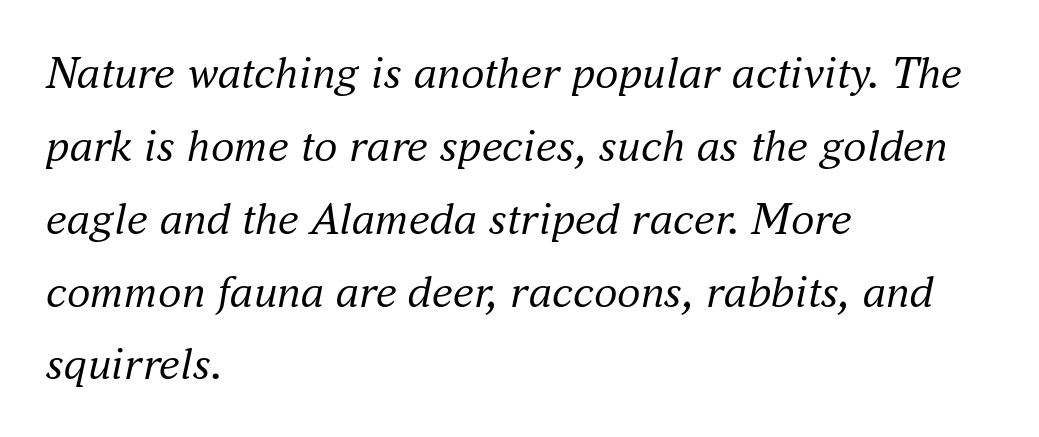
The axis of the letterforms is tilted away from vertical. In terms of letterform style, serifs are clearly present. Baseline-to-baseline distance is the conventional proportion of letter height. Note the varied advance widths — an 'i' is clearly narrower than an 'm'. This rendering uses left alignment, leaving the right contour irregular.
